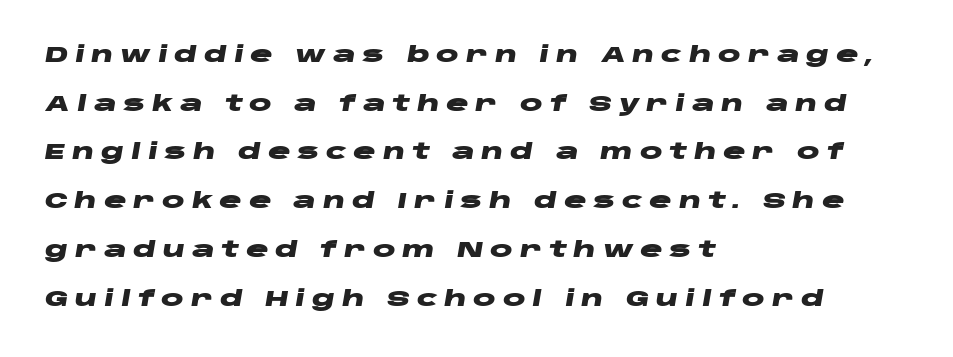
{"italic": "yes", "lean": "right", "slant_degrees": 10, "bold": "yes", "underline": "no", "align": "left", "line_spacing": "loose", "line_spacing_ratio": 2.32, "letter_spacing": "wide", "letter_spacing_em": 0.32, "glyph_px": 21}
